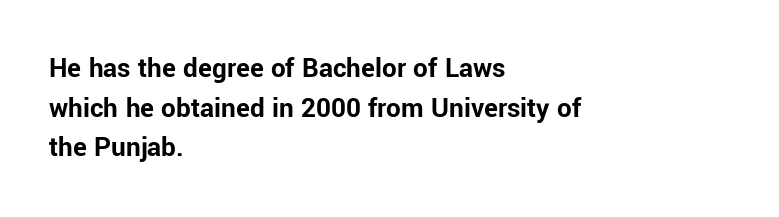
This rendering leaves character spacing at its baseline value. If you drew a ruler down the left edge, every line would touch it. What kind of face is this? One without serifs — a sans. Character widths vary here, with narrow letters taking less room than wide ones. This rendering features lettering with no underline.
